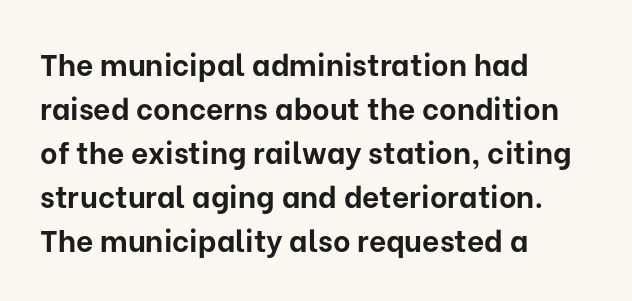
{"serif": "no", "italic": "no", "bold": "yes", "weight": "bold", "width": "normal", "stroke_contrast": "low", "x_height": "medium", "monospaced": "no", "underline": "no", "align": "left", "line_spacing": "normal", "line_spacing_ratio": 1.47, "letter_spacing": "normal", "letter_spacing_em": 0.0, "glyph_px": 30}
